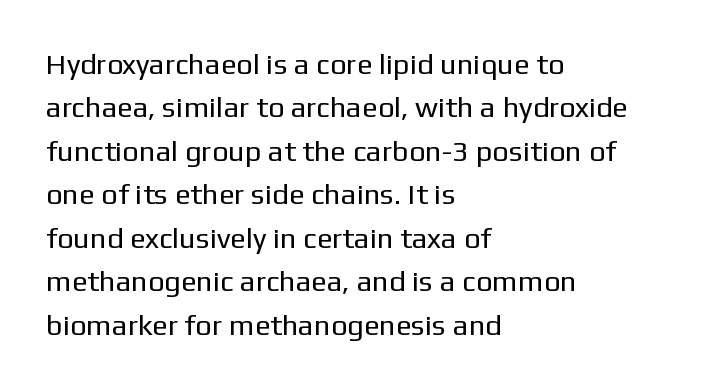
{"serif": "no", "italic": "no", "bold": "no", "weight": "regular", "width": "normal", "stroke_contrast": "low", "x_height": "medium", "monospaced": "no", "underline": "no", "align": "left", "line_spacing": "normal", "line_spacing_ratio": 1.5, "letter_spacing": "normal", "letter_spacing_em": 0.0, "glyph_px": 29}
